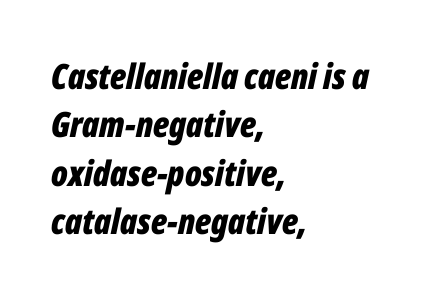
Q: Is the text bold? A: Yes.
Q: Is the text italic (slanted)? A: Yes, it leans right by about 12 degrees.
Q: Is the text underlined? A: No.
Q: How is the paragraph aligned? A: Left-aligned.
Q: Is the spacing between letters normal or unusually wide? A: Normal.
Q: Is the spacing between lines tight, normal or loose? A: Normal.
Q: Width (condensed, normal, or wide)? A: Condensed.
Q: Stroke contrast? A: Low.
Q: x-height? A: Medium.
Q: Monospaced? A: No.
